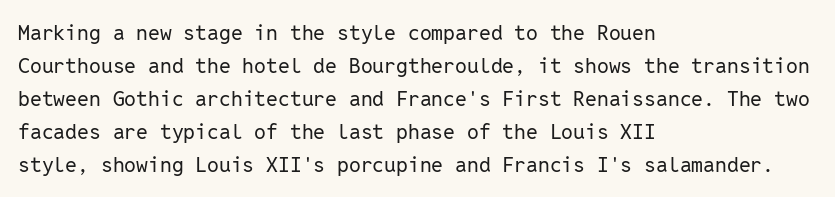
{"italic": "no", "bold": "no", "underline": "no", "align": "left", "line_spacing": "normal", "line_spacing_ratio": 1.57, "letter_spacing": "normal", "letter_spacing_em": 0.0, "glyph_px": 21}
